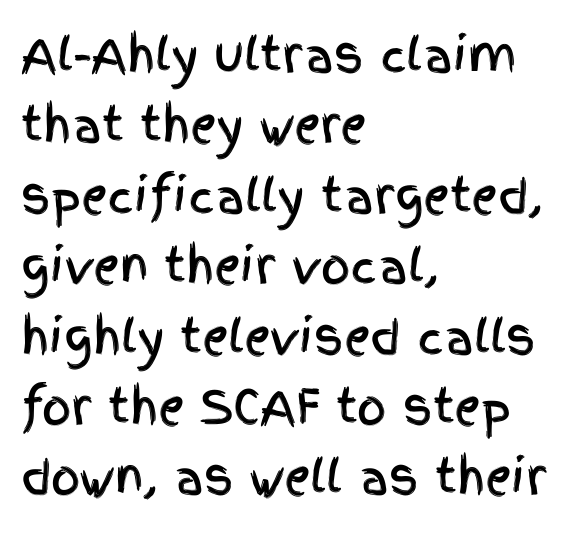
The image shows 46 px condensed sans-serif type, upright; set left-aligned, normal line spacing (1.53x), normal letter spacing, not underlined; a large x-height.
